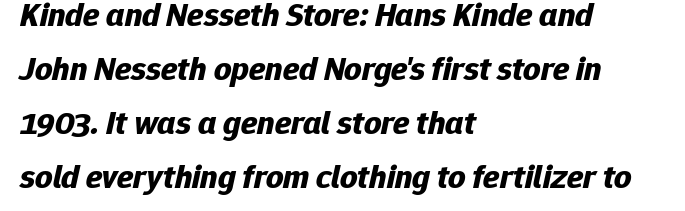
The image shows 34 px bold type, italic (leaning right); set left-aligned, normal line spacing (1.59x), normal letter spacing, not underlined; low stroke contrast and a medium x-height.
